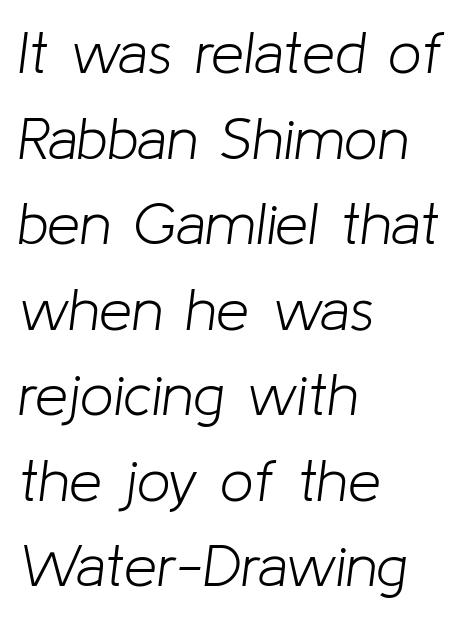
Q: Is the text bold? A: No.
Q: Is the text italic (slanted)? A: Yes, it leans right by about 8 degrees.
Q: Is the text underlined? A: No.
Q: How is the paragraph aligned? A: Left-aligned.
Q: Is the spacing between letters normal or unusually wide? A: Normal.
Q: Is the spacing between lines tight, normal or loose? A: Normal.
Q: Width (condensed, normal, or wide)? A: Normal.
Q: Stroke contrast? A: Low.
Q: x-height? A: Medium.
Q: Monospaced? A: No.
